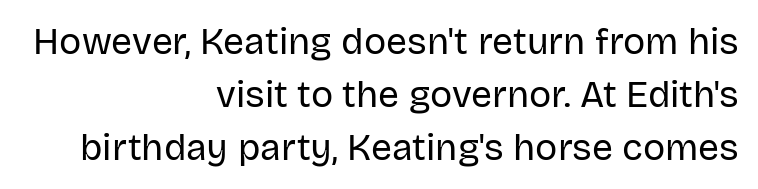
The image shows 37 px regular-weight sans-serif type, upright; set right-aligned, normal line spacing (1.43x), normal letter spacing, not underlined; low stroke contrast and a large x-height.
